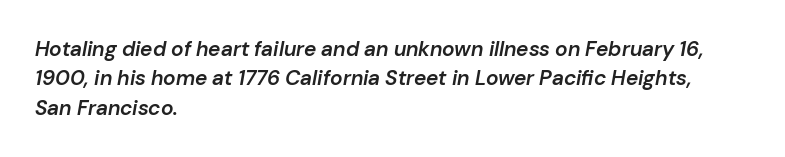
Quick note: italic. Strokes here are thickened, but only to semibold level. In CSS terms this would be text-align: left. In terms of letterspacing, this is plain default setting. Does the leading feel generous? No, just average. Words float on clear page, feet unadorned.
